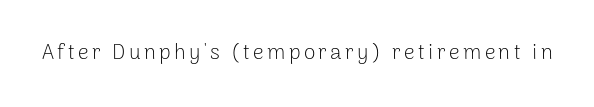
Q: Is the text bold? A: No.
Q: Is the text italic (slanted)? A: No, it is upright.
Q: Is the text underlined? A: No.
